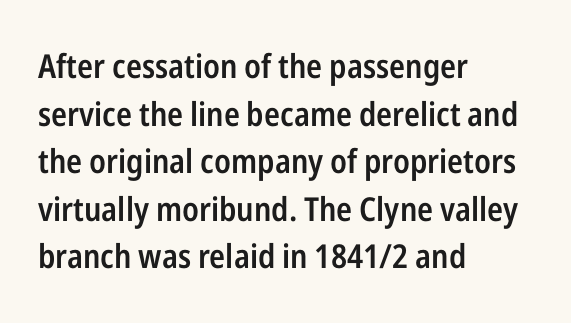
Q: Is the text bold? A: Semi-bold.
Q: Is the text italic (slanted)? A: No, it is upright.
Q: Is the typeface a serif or a sans-serif typeface? A: Sans-serif.
Q: Is the text underlined? A: No.
Q: How is the paragraph aligned? A: Left-aligned.
Q: Is the spacing between letters normal or unusually wide? A: Normal.
Q: Is the spacing between lines tight, normal or loose? A: Normal.
Q: Width (condensed, normal, or wide)? A: Condensed.
Q: Stroke contrast? A: Low.
Q: x-height? A: Medium.
Q: Monospaced? A: No.
